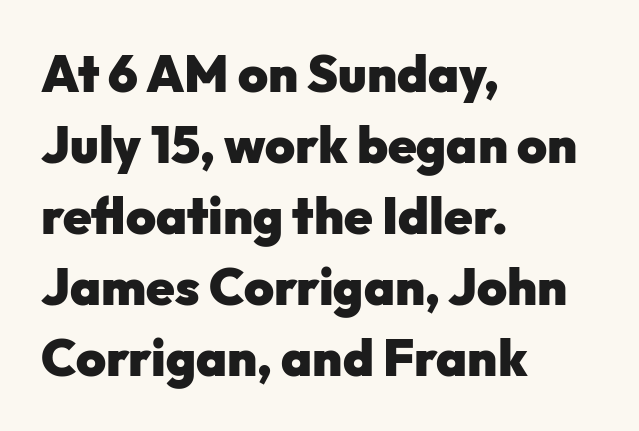
Q: Is the text bold? A: Yes.
Q: Is the text italic (slanted)? A: No, it is upright.
Q: Is the typeface a serif or a sans-serif typeface? A: Sans-serif.
Q: Is the text underlined? A: No.
Q: How is the paragraph aligned? A: Left-aligned.
Q: Is the spacing between letters normal or unusually wide? A: Normal.
Q: Is the spacing between lines tight, normal or loose? A: Normal.
Q: Width (condensed, normal, or wide)? A: Normal.
Q: Stroke contrast? A: Low.
Q: x-height? A: Medium.
Q: Monospaced? A: No.
